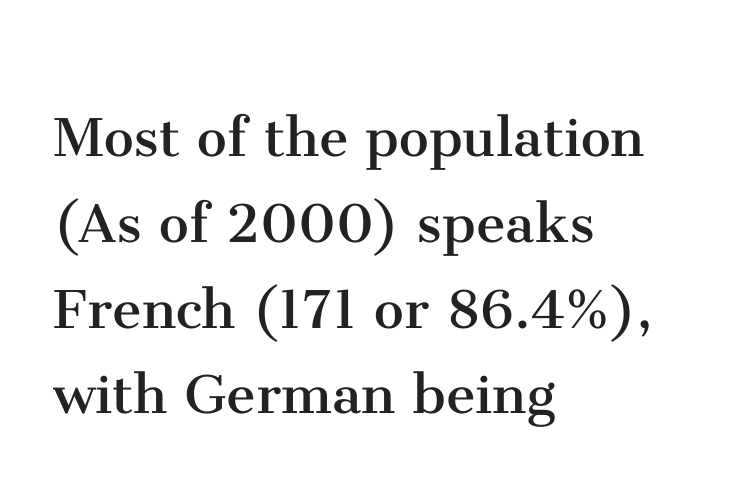
The image shows 67 px regular-weight serif type, upright; set left-aligned, normal line spacing (1.28x), normal letter spacing, not underlined; medium stroke contrast and a medium x-height.
